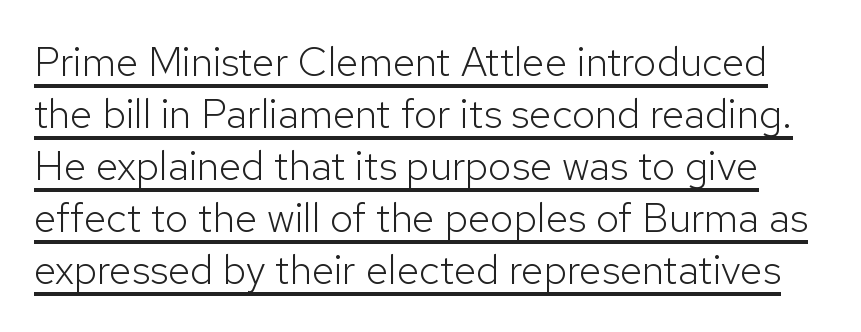
This block has exactly the height ordinary leading produces. This is roman type, the default non-slanted kind. Stem width sits at or under what a default text font uses. Somebody hit Ctrl+U on this one — the words are underlined. No extra tracking has been applied to these lines. The face used here is proportionally spaced, like ordinary book or web type.
